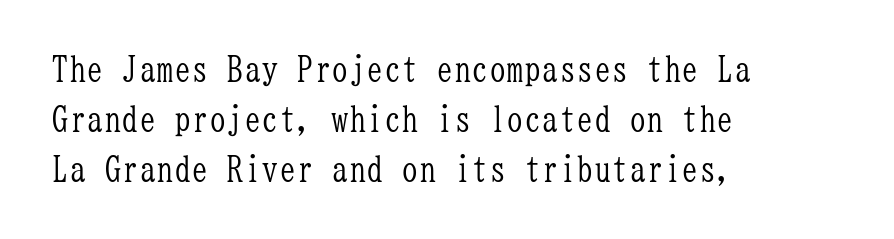
The image shows 35 px light, condensed serif type, upright, monospaced; set left-aligned, normal line spacing (1.43x), normal letter spacing, not underlined; low stroke contrast and a medium x-height.
